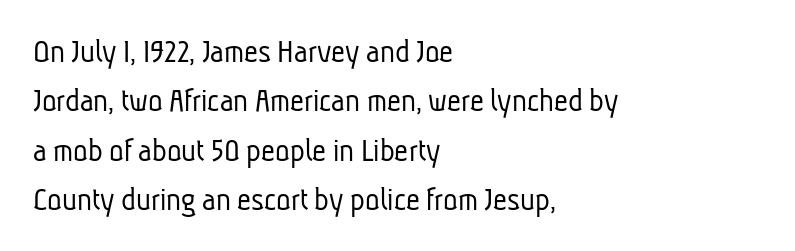
Q: Is the text bold? A: No.
Q: Is the typeface a serif or a sans-serif typeface? A: Sans-serif.
Q: Is the text underlined? A: No.
Q: How is the paragraph aligned? A: Left-aligned.
Q: Is the spacing between letters normal or unusually wide? A: Normal.
Q: Is the spacing between lines tight, normal or loose? A: Normal.
Q: Width (condensed, normal, or wide)? A: Condensed.
Q: Stroke contrast? A: Low.
Q: x-height? A: Medium.
Q: Monospaced? A: No.
